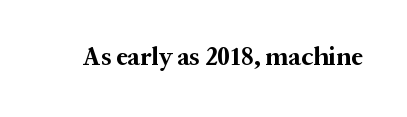
Q: Is the text bold? A: Yes.
Q: Is the text italic (slanted)? A: No, it is upright.
Q: Is the text underlined? A: No.
Q: Is the spacing between letters normal or unusually wide? A: Normal.
